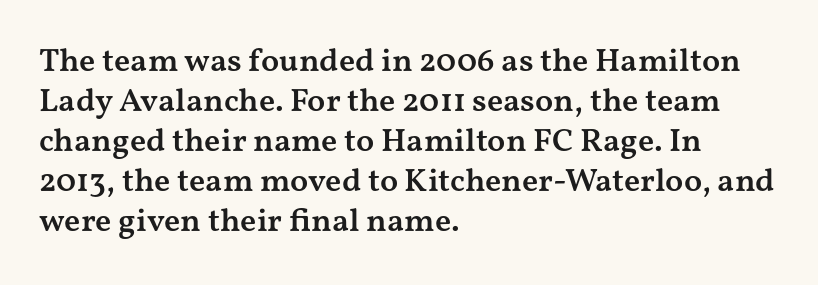
The image shows 33 px semibold, wide serif type, upright; set left-aligned, line spacing 1.21x, normal letter spacing, not underlined; medium stroke contrast and a medium x-height.
